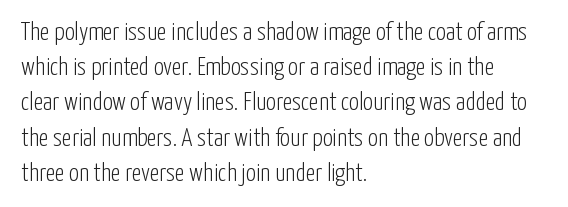
The image shows 25 px text type, upright; set left-aligned, normal line spacing (1.41x), normal letter spacing, not underlined.
